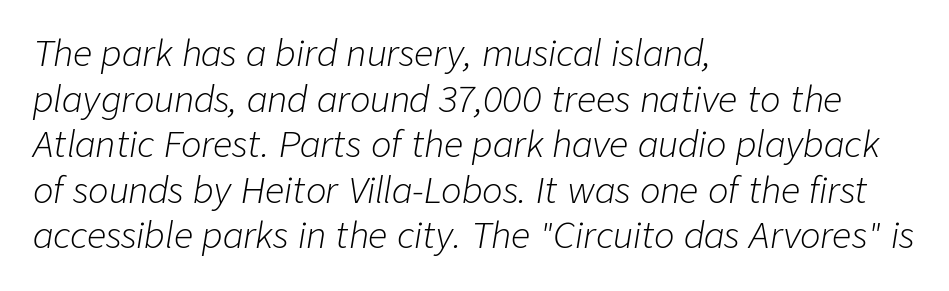
{"italic": "yes", "lean": "right", "slant_degrees": 9, "bold": "no", "weight": "light", "width": "normal", "stroke_contrast": "low", "x_height": "medium", "monospaced": "no", "underline": "no", "align": "left", "line_spacing": "normal", "line_spacing_ratio": 1.34, "letter_spacing": "normal", "letter_spacing_em": 0.0, "glyph_px": 34}
